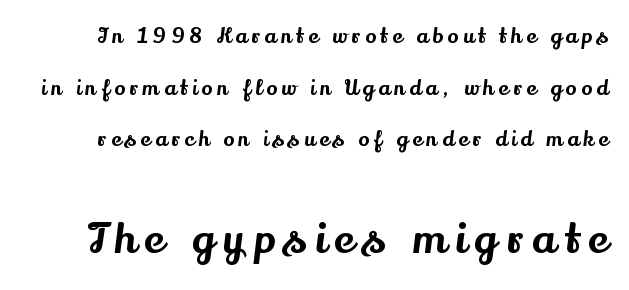
{"serif": "yes", "width": "normal", "stroke_contrast": "medium", "x_height": "small", "monospaced": "no", "underline": "no", "line_spacing": "loose", "line_spacing_ratio": 2.46, "letter_spacing": "wide", "letter_spacing_em": 0.22, "larger_block": "second", "size_ratio": 2.0, "glyph_px": 42}
